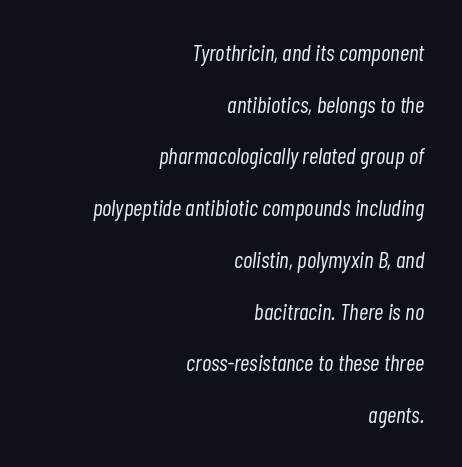
{"italic": "yes", "lean": "right", "slant_degrees": 7, "bold": "no", "underline": "no", "align": "right", "line_spacing": "loose", "line_spacing_ratio": 2.25, "letter_spacing": "normal", "letter_spacing_em": 0.0, "glyph_px": 23}
